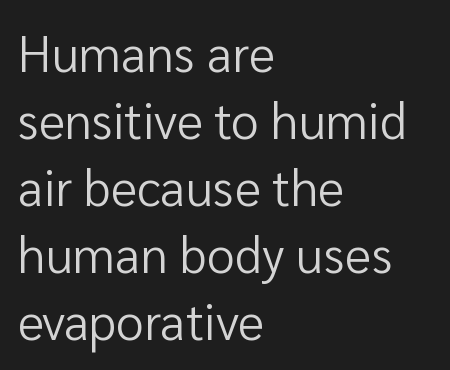
The image shows 50 px regular-weight sans-serif type, upright; set left-aligned, normal line spacing (1.34x), normal letter spacing, not underlined; low stroke contrast and a medium x-height.
